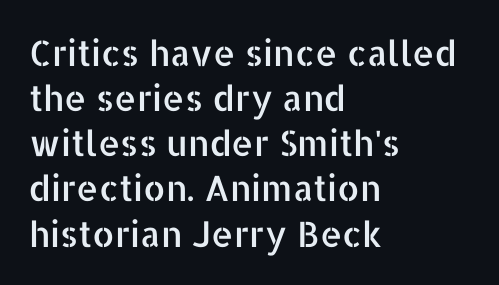
Every character sits straight up, as roman type does. The text block is weighted toward the left margin, trailing off unevenly rightward. The typeface chosen for these lines omits serifs. Underlining? Definitely not there.
